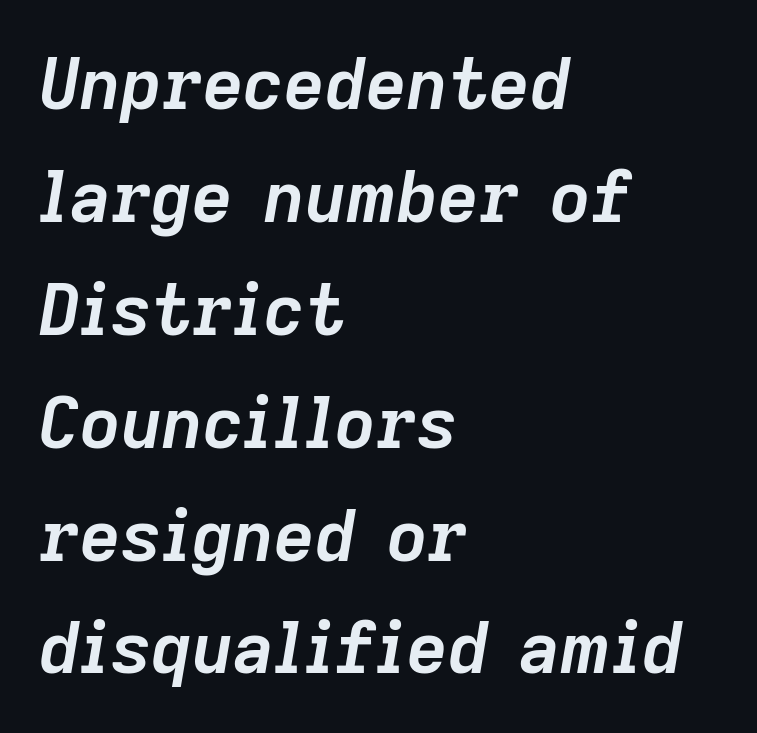
Think of a printed novel: that variable character pitch is what you see here. Weight check: bold — yes, fully. The string is rendered with underlining switched off. No extra tracking has been applied to these lines.
